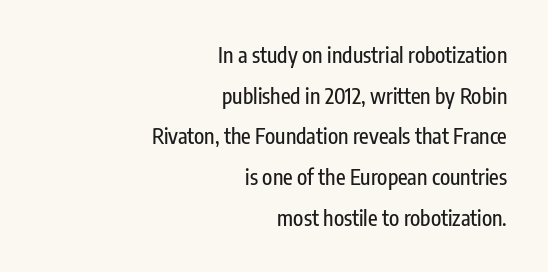
Q: Is the text italic (slanted)? A: No, it is upright.
Q: Is the text underlined? A: No.
Q: How is the paragraph aligned? A: Right-aligned.
Q: Is the spacing between letters normal or unusually wide? A: Normal.
Q: Is the spacing between lines tight, normal or loose? A: Loose.
